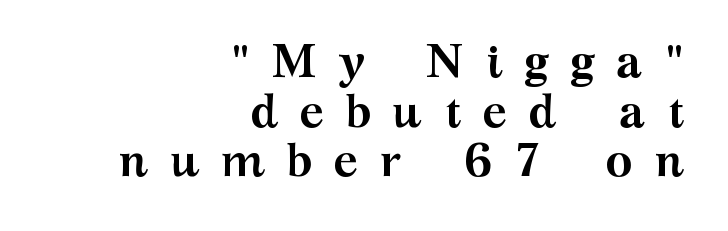
The sample has been set heavy, in full bold. Descender tails drop into unmarked territory. The typography opts for an upright posture over an oblique one. Stroke terminals: seriffed.
